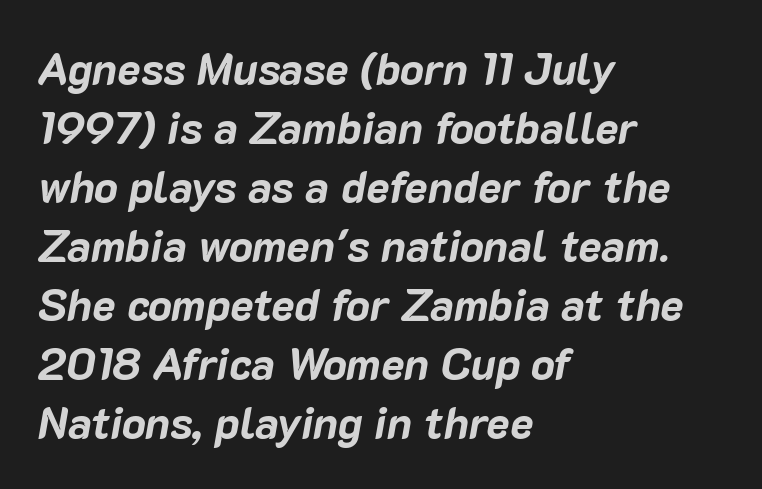
{"italic": "yes", "lean": "right", "slant_degrees": 10, "bold": "yes", "weight": "bold", "width": "normal", "stroke_contrast": "low", "x_height": "medium", "monospaced": "no", "underline": "no", "align": "left", "line_spacing": "normal", "line_spacing_ratio": 1.34, "letter_spacing": "normal", "letter_spacing_em": 0.0, "glyph_px": 44}
